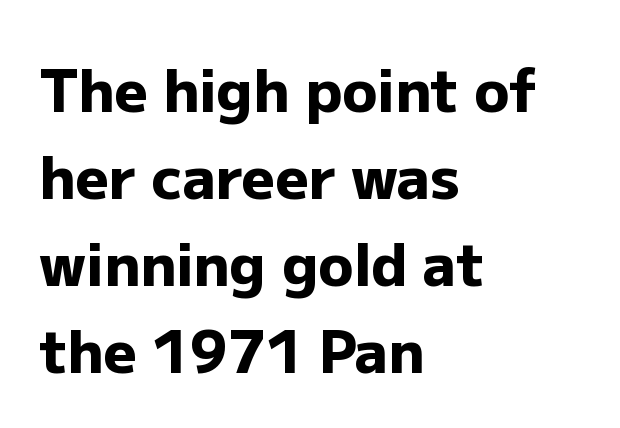
The image shows 58 px heavy sans-serif type, upright; set left-aligned, normal line spacing (1.5x), normal letter spacing, not underlined; low stroke contrast and a medium x-height.
